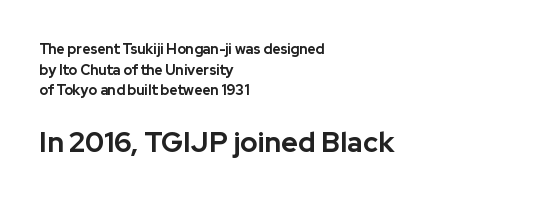
The image shows 28 px bold sans-serif type, upright; set left-aligned, normal line spacing (1.47x), normal letter spacing, not underlined; the second (bottom) block is 2.0x larger; low stroke contrast and a medium x-height.
